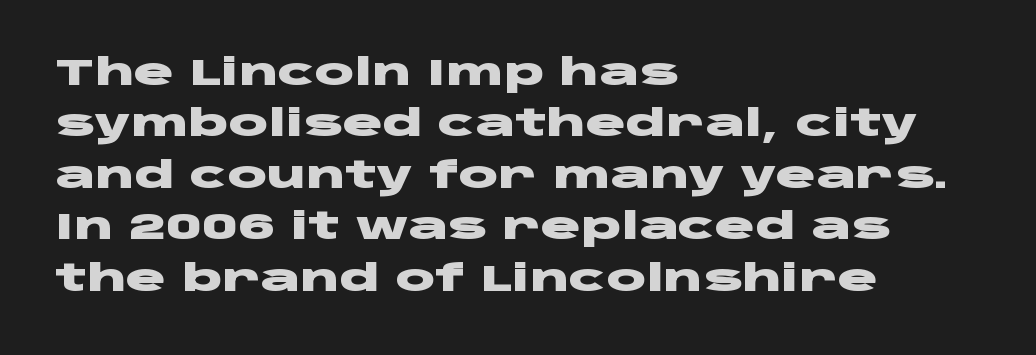
Underlining? Definitely not there. Is the block centered? No — it sits flush against the left margin. The lettering stays uniformly vertical, giving the passage a roman look. Strokes here are thick enough to call this a true bold.
